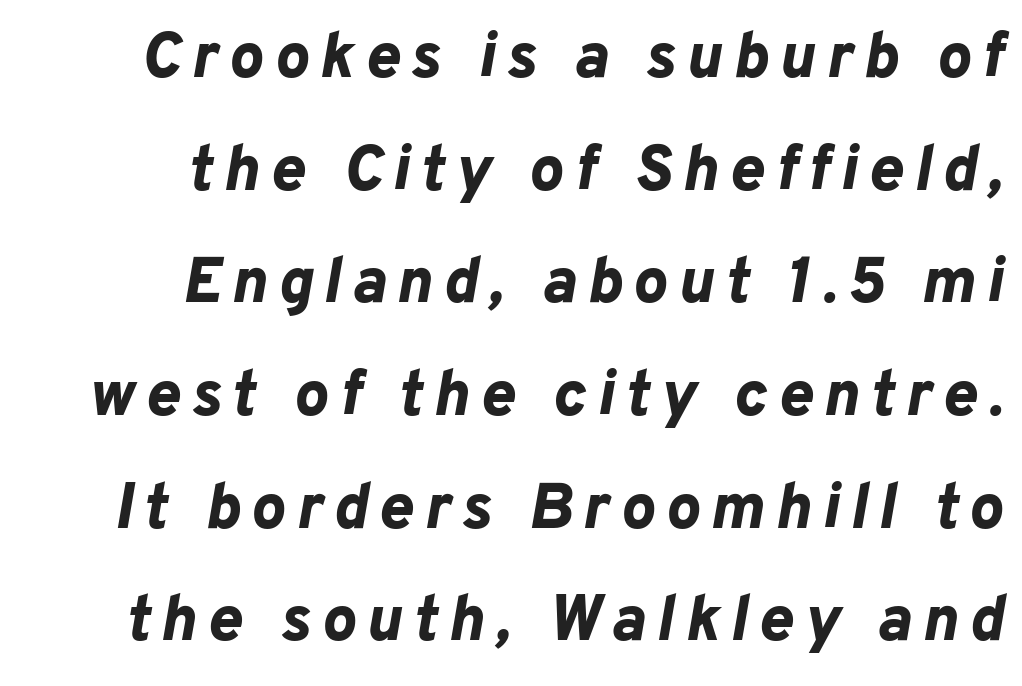
{"italic": "yes", "lean": "right", "slant_degrees": 10, "bold": "yes", "weight": "bold", "width": "normal", "stroke_contrast": "low", "x_height": "medium", "monospaced": "no", "underline": "no", "align": "right", "line_spacing_ratio": 1.76, "glyph_px": 64}
